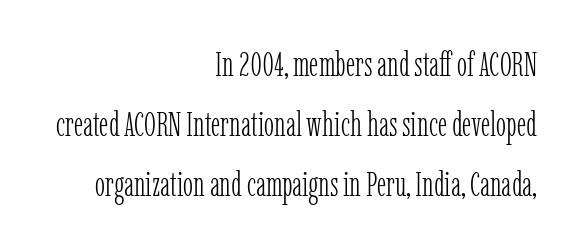
Q: Is the text bold? A: No.
Q: Is the text italic (slanted)? A: No, it is upright.
Q: Is the typeface a serif or a sans-serif typeface? A: Serif.
Q: Is the text underlined? A: No.
Q: How is the paragraph aligned? A: Right-aligned.
Q: Is the spacing between letters normal or unusually wide? A: Normal.
Q: Width (condensed, normal, or wide)? A: Condensed.
Q: Stroke contrast? A: Low.
Q: x-height? A: Medium.
Q: Monospaced? A: No.
